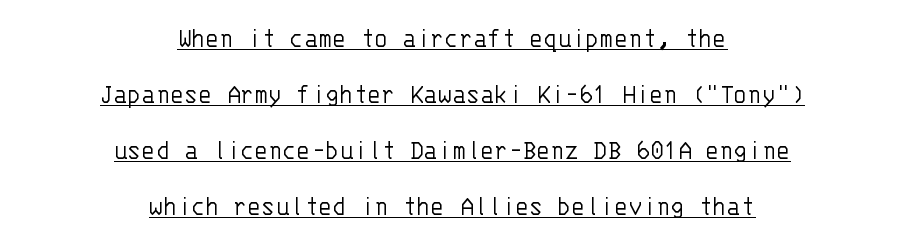
Q: Is the text bold? A: No.
Q: Is the text italic (slanted)? A: No, it is upright.
Q: Is the typeface a serif or a sans-serif typeface? A: Sans-serif.
Q: Is the text underlined? A: Yes.
Q: How is the paragraph aligned? A: Centered.
Q: Is the spacing between letters normal or unusually wide? A: Normal.
Q: Is the spacing between lines tight, normal or loose? A: Loose.
Q: Width (condensed, normal, or wide)? A: Normal.
Q: Stroke contrast? A: Low.
Q: x-height? A: Large.
Q: Monospaced? A: Yes.
